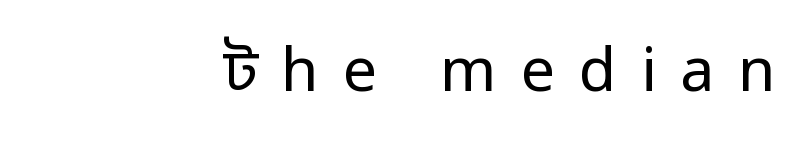
Q: Is the text bold? A: No.
Q: Is the text italic (slanted)? A: No, it is upright.
Q: Is the typeface a serif or a sans-serif typeface? A: Sans-serif.
Q: Is the text underlined? A: No.
Q: How is the paragraph aligned? A: Right-aligned.
Q: Is the spacing between letters normal or unusually wide? A: Unusually wide.
Q: Width (condensed, normal, or wide)? A: Normal.
Q: Stroke contrast? A: Low.
Q: x-height? A: Medium.
Q: Monospaced? A: No.
